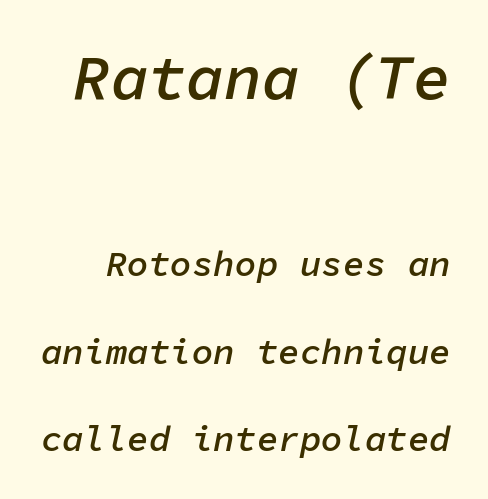
{"italic": "yes", "lean": "right", "slant_degrees": 11, "bold": "semi", "weight": "semibold", "width": "normal", "stroke_contrast": "low", "x_height": "medium", "monospaced": "yes", "underline": "no", "line_spacing": "loose", "line_spacing_ratio": 2.43, "letter_spacing": "normal", "letter_spacing_em": 0.0, "larger_block": "first", "size_ratio": 1.75, "glyph_px": 63}
